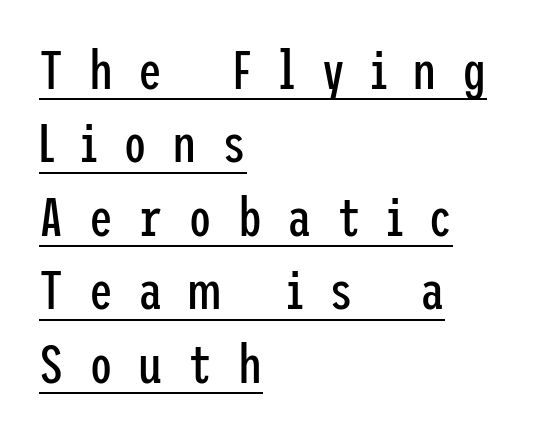
{"serif": "no", "italic": "no", "bold": "no", "weight": "regular", "width": "condensed", "stroke_contrast": "low", "x_height": "medium", "underline": "yes", "align": "left", "line_spacing": "normal", "line_spacing_ratio": 1.36, "letter_spacing": "wide", "letter_spacing_em": 0.47, "glyph_px": 54}
